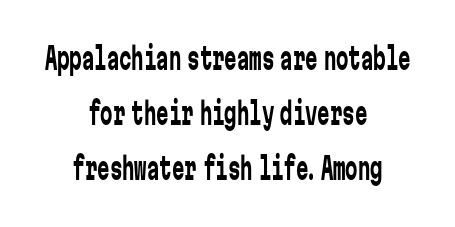
Unlike italic type, these characters show no tilt at all. Short note: letters normally spaced. The rendering positions every line midway between the sides. Is this a heavy cut? Hardly; it is regular or lighter.
